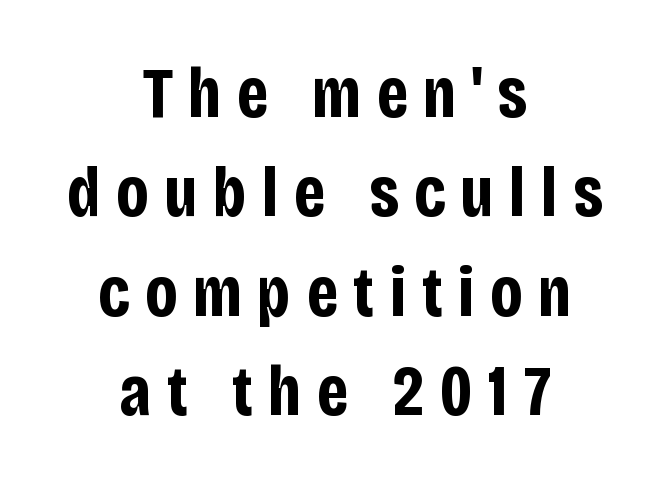
{"serif": "no", "italic": "no", "bold": "yes", "weight": "bold", "width": "condensed", "stroke_contrast": "low", "x_height": "large", "monospaced": "no", "underline": "no", "align": "center", "line_spacing": "normal", "line_spacing_ratio": 1.38, "letter_spacing": "wide", "letter_spacing_em": 0.21, "glyph_px": 72}
